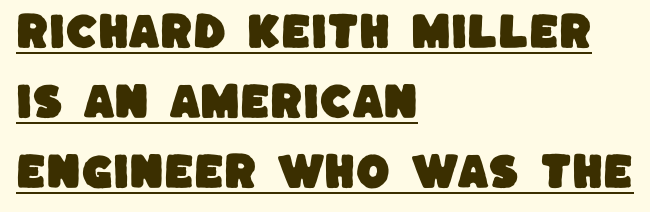
The image shows 39 px sans-serif type; set left-aligned, line spacing 1.8x, normal letter spacing, underlined; low stroke contrast and a large x-height.
